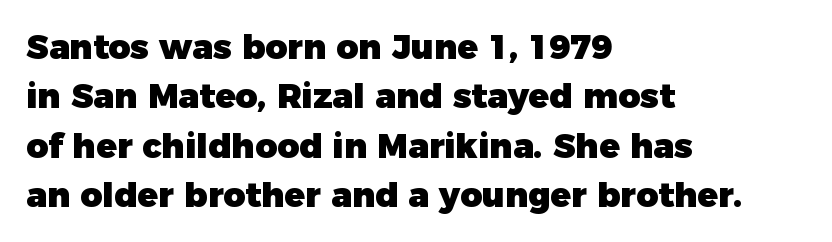
Q: Is the text bold? A: Yes.
Q: Is the text italic (slanted)? A: No, it is upright.
Q: Is the typeface a serif or a sans-serif typeface? A: Sans-serif.
Q: Is the text underlined? A: No.
Q: How is the paragraph aligned? A: Left-aligned.
Q: Is the spacing between letters normal or unusually wide? A: Normal.
Q: Is the spacing between lines tight, normal or loose? A: Normal.
Q: Width (condensed, normal, or wide)? A: Normal.
Q: Stroke contrast? A: Low.
Q: x-height? A: Medium.
Q: Monospaced? A: No.
